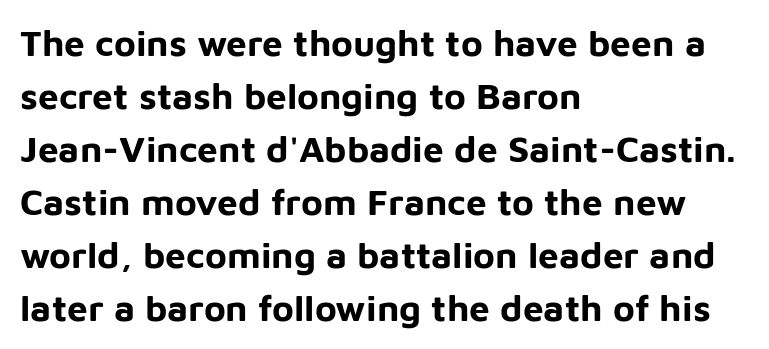
{"serif": "no", "italic": "no", "bold": "yes", "weight": "bold", "width": "normal", "stroke_contrast": "low", "x_height": "medium", "monospaced": "no", "underline": "no", "align": "left", "line_spacing": "normal", "line_spacing_ratio": 1.43, "letter_spacing": "normal", "letter_spacing_em": 0.0, "glyph_px": 37}
